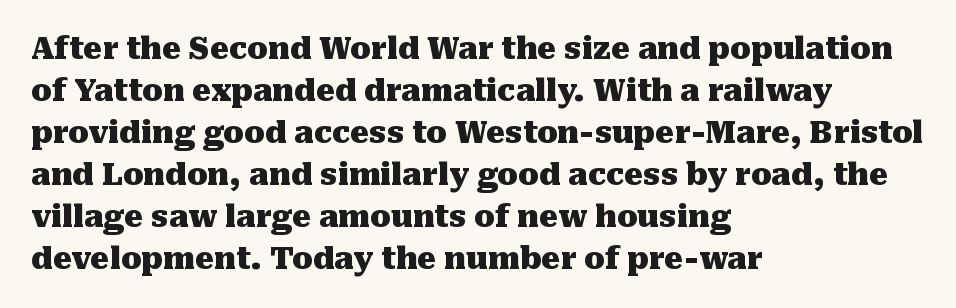
The image shows 30 px heavy serif type, upright; set left-aligned, normal line spacing (1.4x), normal letter spacing, not underlined; medium stroke contrast and a medium x-height.
